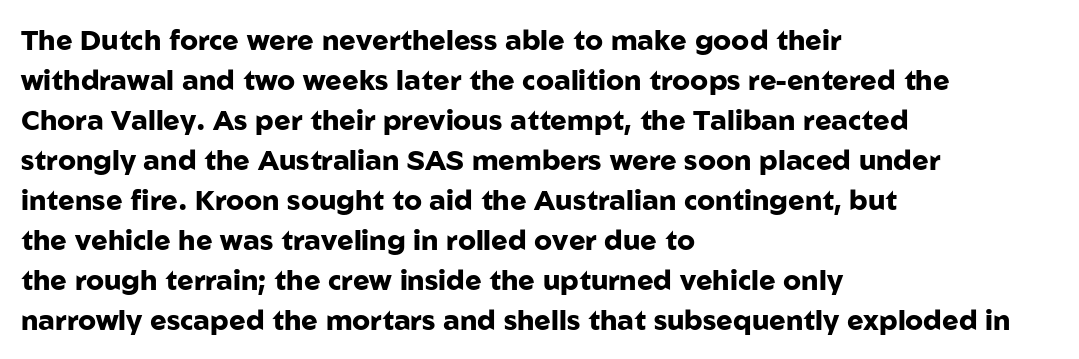
Q: Is the text bold? A: Yes.
Q: Is the text italic (slanted)? A: No, it is upright.
Q: Is the typeface a serif or a sans-serif typeface? A: Sans-serif.
Q: Is the text underlined? A: No.
Q: How is the paragraph aligned? A: Left-aligned.
Q: Is the spacing between letters normal or unusually wide? A: Normal.
Q: Is the spacing between lines tight, normal or loose? A: Normal.
Q: Width (condensed, normal, or wide)? A: Normal.
Q: Stroke contrast? A: Low.
Q: x-height? A: Medium.
Q: Monospaced? A: No.
